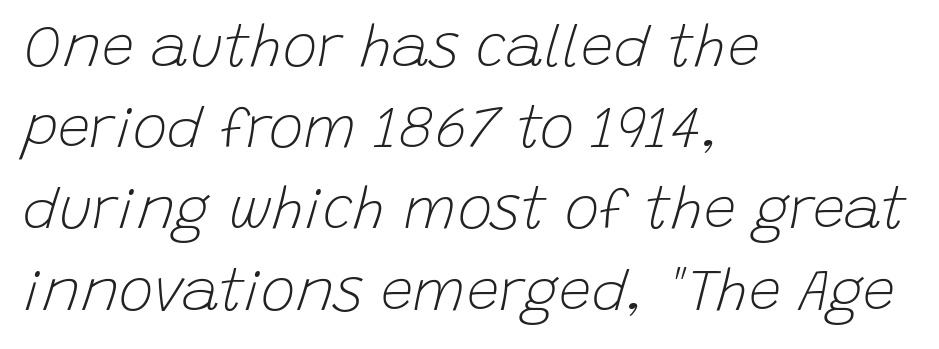
The image shows 58 px light type, italic (leaning right); set left-aligned, normal line spacing (1.4x), normal letter spacing, not underlined; low stroke contrast and a large x-height.
